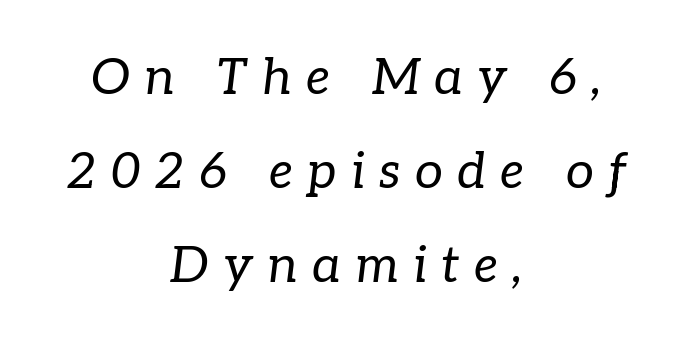
{"serif": "yes", "italic": "yes", "lean": "right", "slant_degrees": 7, "bold": "no", "weight": "regular", "width": "normal", "stroke_contrast": "low", "x_height": "medium", "monospaced": "no", "underline": "no", "align": "center", "line_spacing_ratio": 1.88, "letter_spacing": "wide", "letter_spacing_em": 0.29, "glyph_px": 50}
